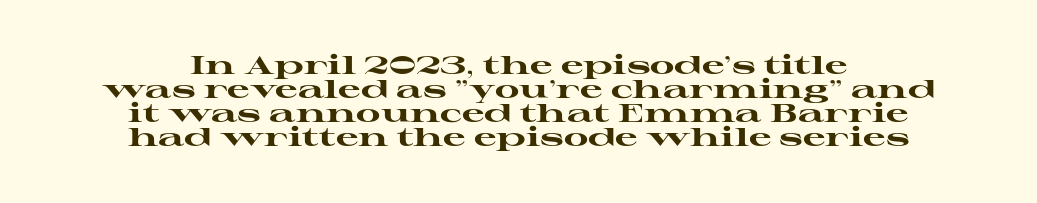
Q: Is the text bold? A: Yes.
Q: Is the text italic (slanted)? A: No, it is upright.
Q: Is the text underlined? A: No.
Q: How is the paragraph aligned? A: Centered.
Q: Is the spacing between letters normal or unusually wide? A: Normal.
Q: Is the spacing between lines tight, normal or loose? A: Tight.
